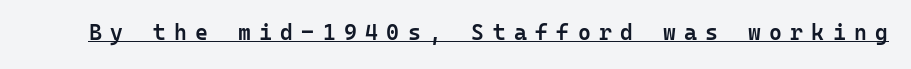
Q: Is the text bold? A: Semi-bold.
Q: Is the text italic (slanted)? A: No, it is upright.
Q: Is the text underlined? A: Yes.
Q: Is the spacing between letters normal or unusually wide? A: Unusually wide.
